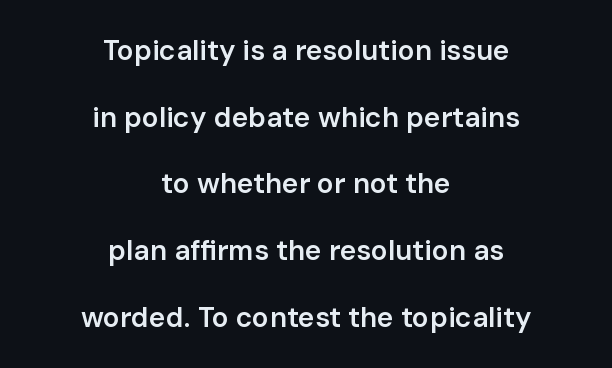
{"serif": "no", "italic": "no", "bold": "semi", "weight": "semibold", "width": "normal", "stroke_contrast": "low", "x_height": "medium", "monospaced": "no", "underline": "no", "align": "center", "line_spacing": "loose", "line_spacing_ratio": 2.38, "letter_spacing": "normal", "letter_spacing_em": 0.0, "glyph_px": 28}
